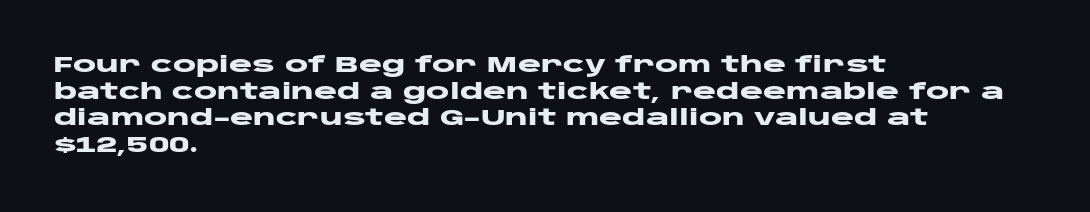
The image shows 22 px bold type, upright; set left-aligned, line spacing 1.21x, normal letter spacing, not underlined.
